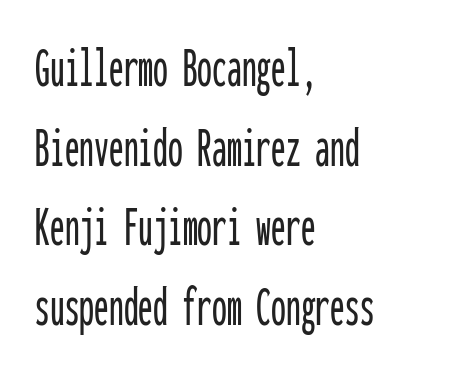
{"serif": "no", "italic": "no", "width": "condensed", "stroke_contrast": "low", "x_height": "medium", "monospaced": "yes", "underline": "no", "align": "left", "line_spacing": "normal", "line_spacing_ratio": 1.35, "letter_spacing": "normal", "letter_spacing_em": 0.0, "glyph_px": 59}
